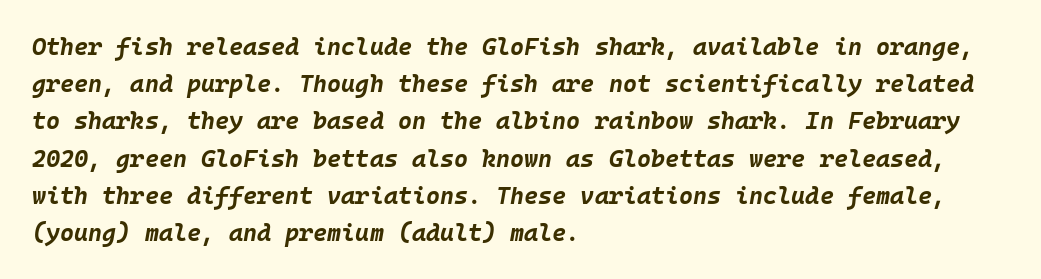
Notice how descenders clear the ascenders below comfortably — that's standard leading. Spacing between characters is what you'd get straight out of the box. Bare-footed words on every line. The letters are bold, with thick, heavy strokes. Slant detected: the letters are inclined.
